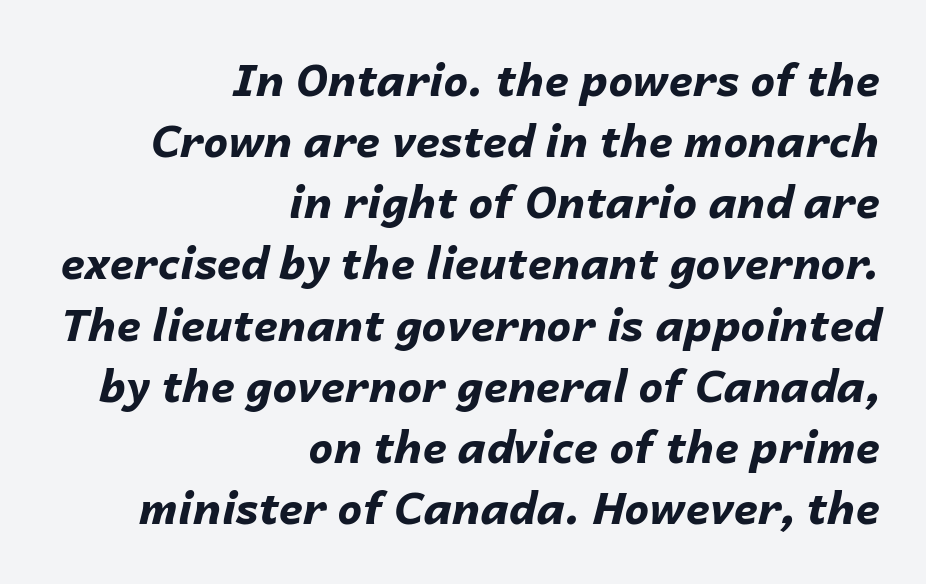
Q: Is the text bold? A: Yes.
Q: Is the text italic (slanted)? A: Yes, it leans right by about 14 degrees.
Q: Is the text underlined? A: No.
Q: How is the paragraph aligned? A: Right-aligned.
Q: Is the spacing between letters normal or unusually wide? A: Normal.
Q: Is the spacing between lines tight, normal or loose? A: Normal.
Q: Width (condensed, normal, or wide)? A: Normal.
Q: Stroke contrast? A: Low.
Q: x-height? A: Medium.
Q: Monospaced? A: No.
